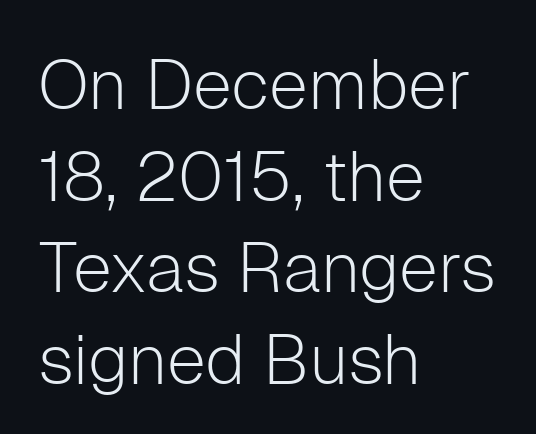
These lines keep a tight, regular rhythm from letter to letter. A typesetter would mark this as roman, not italic. Layout note: lines flush left. The weight would be labelled regular, book, light, or lighter still. Typographically, this falls in the sans-serif category. Plain, unruled lines of type.
